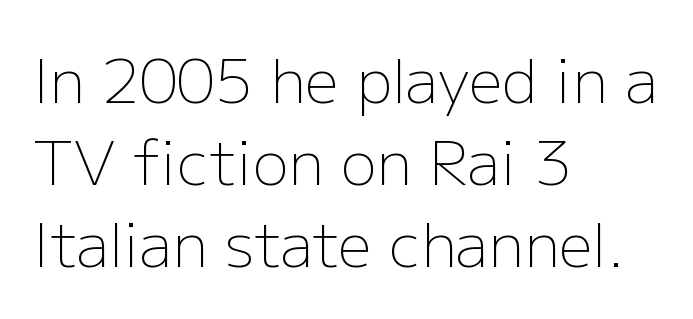
Are there feet on the stems? There aren't — it's a sans. Glyph-to-glyph distance matches everyday printed text. Varying glyph widths throughout — classic text-font behaviour. Vertical spacing — default. Layout note: lines flush left.
